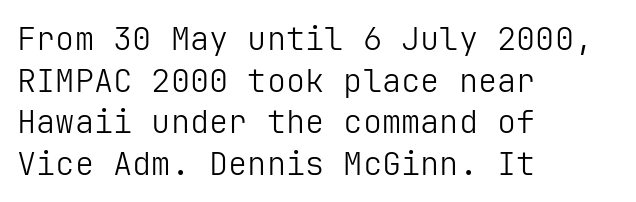
{"serif": "no", "italic": "no", "bold": "no", "weight": "light", "width": "normal", "stroke_contrast": "low", "x_height": "medium", "underline": "no", "align": "left", "line_spacing": "normal", "line_spacing_ratio": 1.3, "letter_spacing": "normal", "letter_spacing_em": 0.0, "glyph_px": 32}
